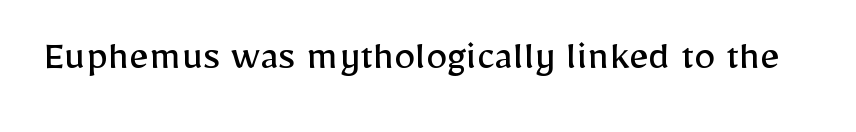
The glyphs in this specimen are sans serif. This is roman type, the default non-slanted kind. Stems and bowls with no extra thickness — not bold. Honestly, the letter spacing is just normal — you wouldn't notice it. The face used here is proportionally spaced, like ordinary book or web type.
